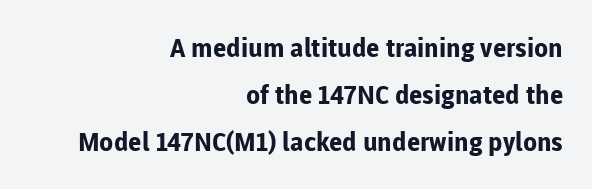
The image shows 26 px bold type, upright; set right-aligned, line spacing 1.81x, normal letter spacing, not underlined.
